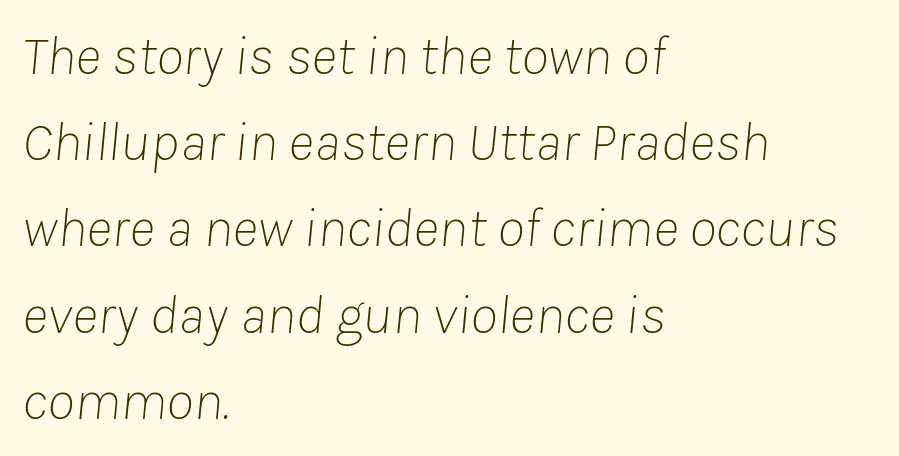
Q: Is the text bold? A: No.
Q: Is the text italic (slanted)? A: Yes, it leans right by about 8 degrees.
Q: Is the text underlined? A: No.
Q: How is the paragraph aligned? A: Left-aligned.
Q: Is the spacing between letters normal or unusually wide? A: Normal.
Q: Is the spacing between lines tight, normal or loose? A: Normal.
Q: Width (condensed, normal, or wide)? A: Normal.
Q: Stroke contrast? A: Low.
Q: x-height? A: Medium.
Q: Monospaced? A: No.
